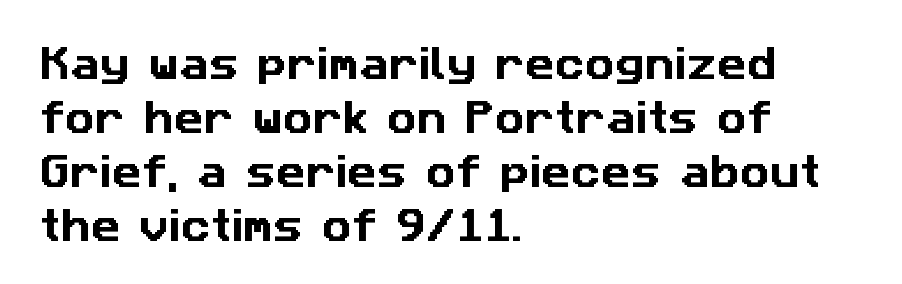
The image shows 37 px sans-serif type; set left-aligned, normal line spacing (1.46x), normal letter spacing, not underlined; low stroke contrast and a medium x-height.
